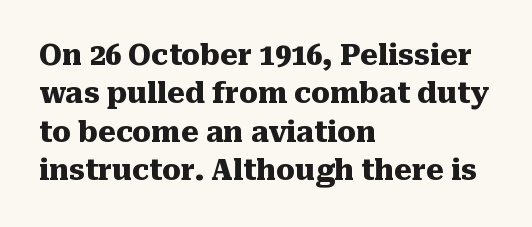
{"serif": "yes", "italic": "no", "bold": "yes", "weight": "heavy", "width": "normal", "stroke_contrast": "medium", "x_height": "medium", "monospaced": "no", "underline": "no", "align": "left", "line_spacing": "normal", "line_spacing_ratio": 1.37, "letter_spacing": "normal", "letter_spacing_em": 0.0, "glyph_px": 28}
